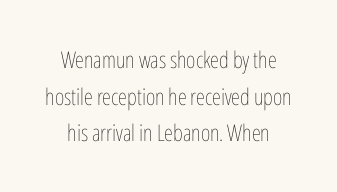
The image shows 23 px text type, upright; set normal line spacing (1.59x), normal letter spacing, not underlined.
